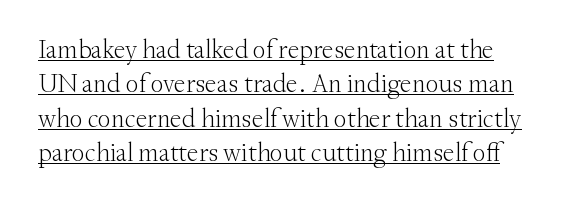
{"italic": "no", "bold": "no", "underline": "yes", "line_spacing": "normal", "line_spacing_ratio": 1.32, "letter_spacing": "normal", "letter_spacing_em": 0.0, "glyph_px": 26}
